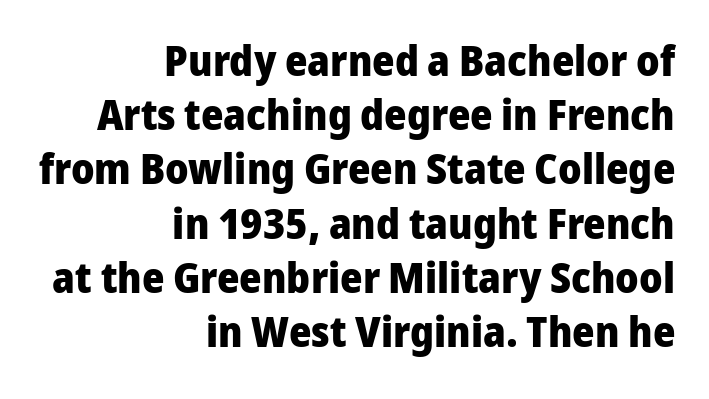
Q: Is the text bold? A: Yes.
Q: Is the text italic (slanted)? A: No, it is upright.
Q: Is the typeface a serif or a sans-serif typeface? A: Sans-serif.
Q: Is the text underlined? A: No.
Q: How is the paragraph aligned? A: Right-aligned.
Q: Is the spacing between letters normal or unusually wide? A: Normal.
Q: Is the spacing between lines tight, normal or loose? A: Normal.
Q: Width (condensed, normal, or wide)? A: Normal.
Q: Stroke contrast? A: Low.
Q: x-height? A: Medium.
Q: Monospaced? A: No.
